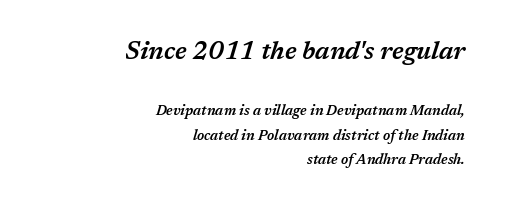
The image shows 25 px text type, italic (leaning right); set right-aligned, line spacing 1.76x, normal letter spacing, not underlined; the first (top) block is 1.79x larger.
